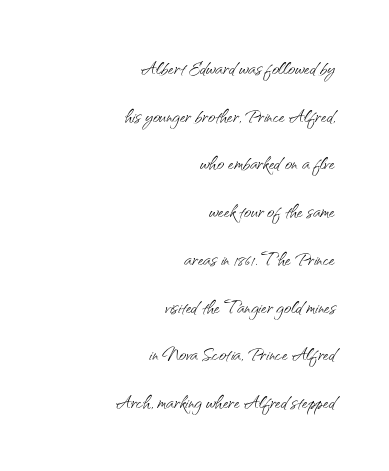
The image shows 25 px text type; set right-aligned, loose line spacing (1.91x), normal letter spacing, not underlined.
